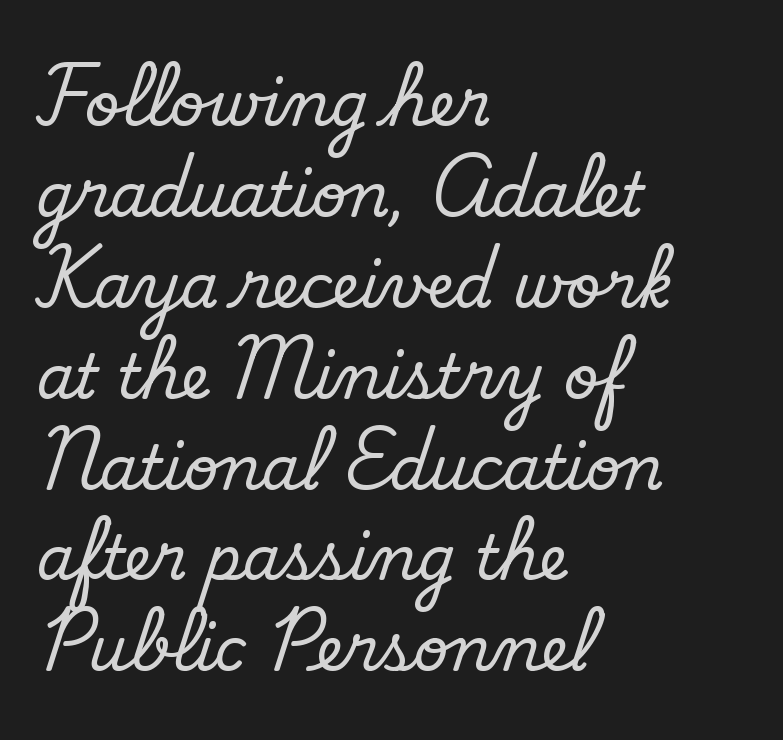
Vertical stems look standard width or narrower in stroke. Observe the ordinary spacing: letters are neighbours, not strangers. Typographically, this falls in the sans-serif category. This sample keeps an unexceptional amount of space between lines.
